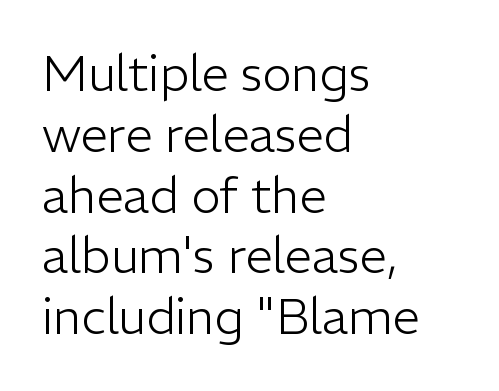
{"serif": "no", "italic": "no", "bold": "no", "weight": "light", "width": "normal", "stroke_contrast": "low", "x_height": "medium", "monospaced": "no", "underline": "no", "align": "left", "line_spacing_ratio": 1.24, "letter_spacing": "normal", "letter_spacing_em": 0.0, "glyph_px": 49}
